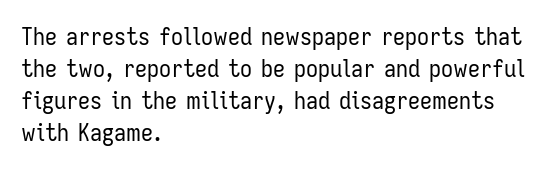
Q: Is the text bold? A: No.
Q: Is the text italic (slanted)? A: No, it is upright.
Q: Is the text underlined? A: No.
Q: How is the paragraph aligned? A: Left-aligned.
Q: Is the spacing between letters normal or unusually wide? A: Normal.
Q: Is the spacing between lines tight, normal or loose? A: Normal.
